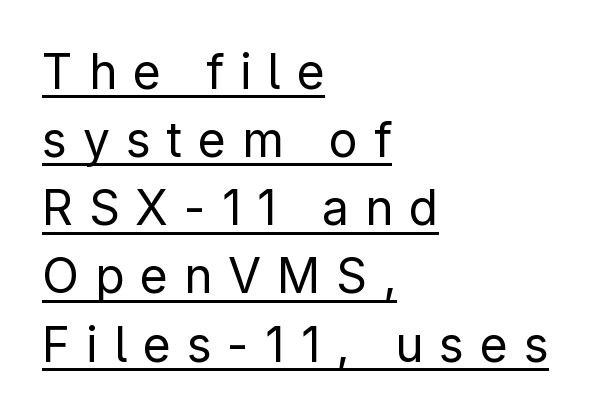
{"serif": "no", "italic": "no", "bold": "no", "weight": "regular", "width": "normal", "stroke_contrast": "low", "x_height": "medium", "monospaced": "no", "underline": "yes", "align": "left", "line_spacing": "normal", "line_spacing_ratio": 1.42, "letter_spacing": "wide", "letter_spacing_em": 0.33, "glyph_px": 48}
